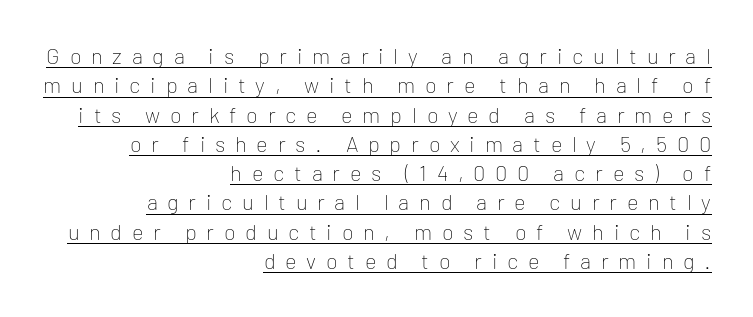
If you measured baseline to baseline, you'd find a middling distance. Check the space under the baseline: a stroke is drawn there. In terms of letterspacing, this is a distinctly airy, spread setting. Italic? Not at all — the glyphs are vertical.
